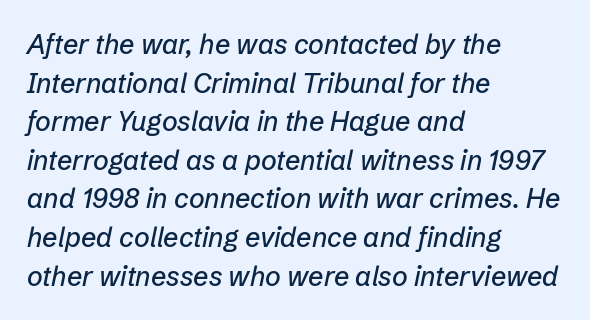
The image shows 27 px text type, italic (leaning right); set left-aligned, normal line spacing (1.43x), normal letter spacing, not underlined.
